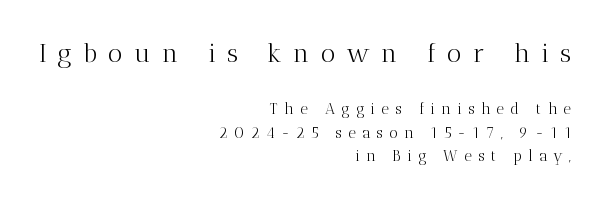
The face used here is rendered with a markedly widened letterfit. Is the stroke heavy? The answer is a plain regular-or-lighter. Vertical spacing — default. Plain, unruled lines of type.
